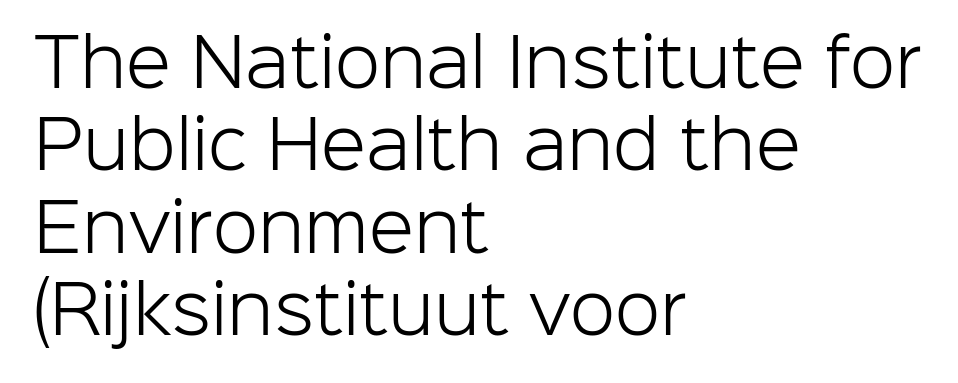
{"serif": "no", "italic": "no", "bold": "no", "weight": "light", "width": "normal", "stroke_contrast": "low", "x_height": "medium", "monospaced": "no", "underline": "no", "align": "left", "line_spacing": "normal", "line_spacing_ratio": 1.25, "letter_spacing": "normal", "letter_spacing_em": 0.0, "glyph_px": 66}
